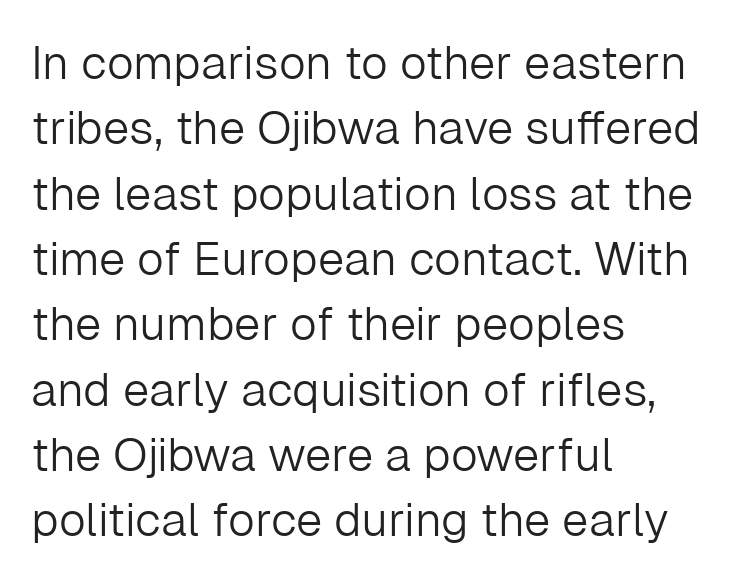
No word sits above an underline. The letters advance in unequal steps, a hallmark of proportional type. You can tell it's not italic because the verticals are truly vertical. No extra ink here — the face is not bold. Short and long lines alike share a common starting point at left. Leading: standard.
